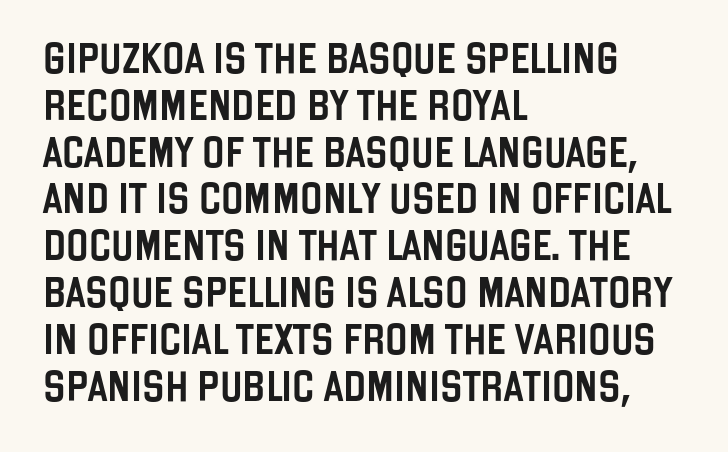
The designer left line spacing at the default. Which margin do the lines hug? The left one — the right edge is uneven. The characters display no serif detailing; their extremities are plain. Inter-character spacing is left at the font's built-in metrics.
